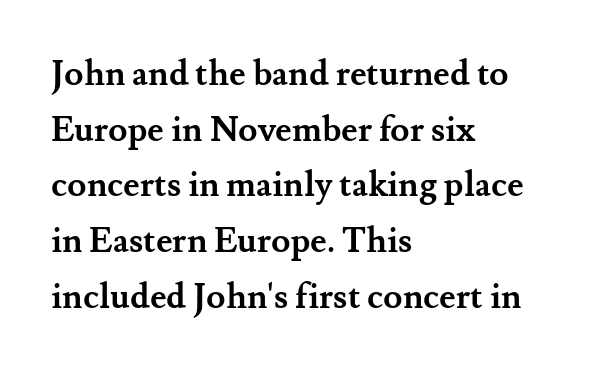
The image shows 35 px semibold serif type, upright; set left-aligned, normal line spacing (1.59x), normal letter spacing, not underlined; medium stroke contrast and a small x-height.
